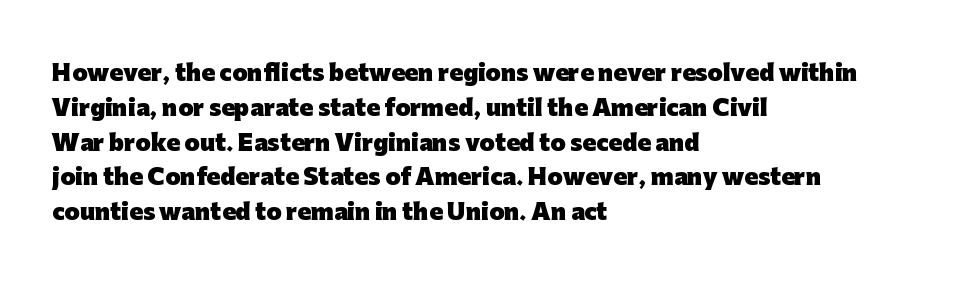
One-word summary of the alignment: left. Characters remain perfectly vertical along every line. Words float on clear page, feet unadorned. Look at the tracking — it's just the regular setting, nothing added.
